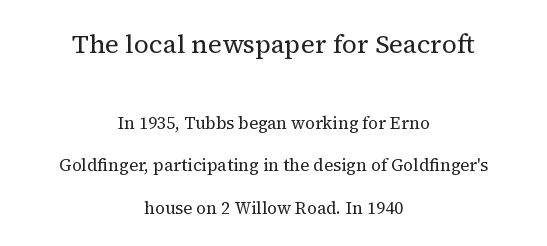
Q: Is the text bold? A: No.
Q: Is the text italic (slanted)? A: No, it is upright.
Q: Is the text underlined? A: No.
Q: How is the paragraph aligned? A: Centered.
Q: Is the spacing between letters normal or unusually wide? A: Normal.
Q: Is the spacing between lines tight, normal or loose? A: Loose.
Q: Which block of text is set in a larger size, the first (top) or the second (bottom)? A: The first (top) one.
